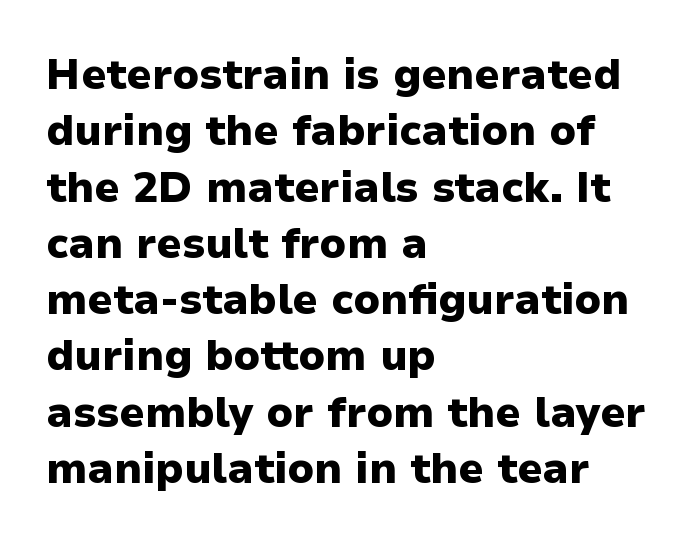
Q: Is the text bold? A: Yes.
Q: Is the text italic (slanted)? A: No, it is upright.
Q: Is the typeface a serif or a sans-serif typeface? A: Sans-serif.
Q: Is the text underlined? A: No.
Q: How is the paragraph aligned? A: Left-aligned.
Q: Is the spacing between letters normal or unusually wide? A: Normal.
Q: Is the spacing between lines tight, normal or loose? A: Normal.
Q: Width (condensed, normal, or wide)? A: Normal.
Q: Stroke contrast? A: Low.
Q: x-height? A: Medium.
Q: Monospaced? A: No.
